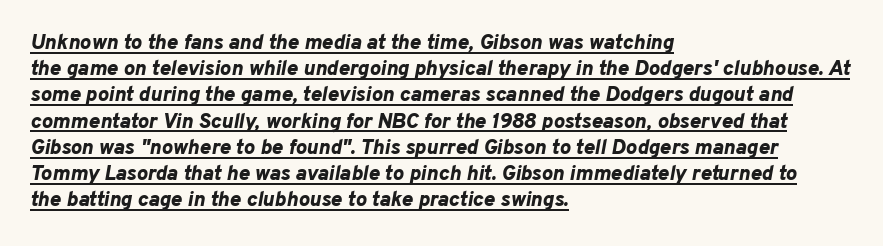
Students, this is bold: see how much ink each stroke carries. Where is the straight margin? On the left. What's the leading like? Ordinary, nothing unusual. Italic? Definitely — the glyphs are oblique. Students, note that the glyphs here touch the page at normal intervals. Somebody hit Ctrl+U on this one — the words are underlined.
